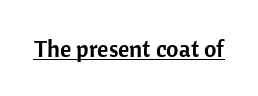
The image shows 24 px text type, upright; set normal letter spacing, underlined.
